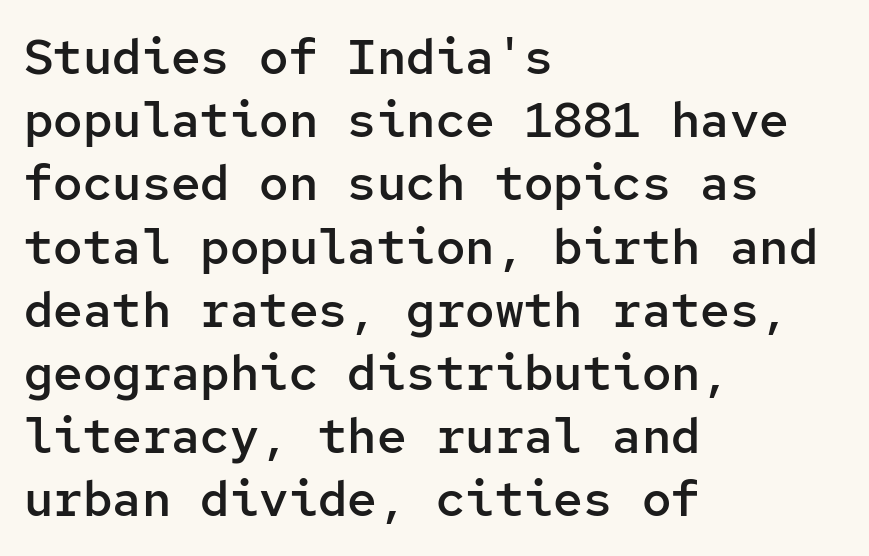
The image shows 49 px semibold sans-serif type, upright, monospaced; set left-aligned, normal line spacing (1.29x), normal letter spacing, not underlined; low stroke contrast and a medium x-height.
